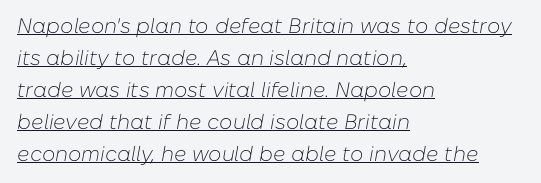
{"italic": "yes", "lean": "right", "slant_degrees": 10, "bold": "no", "underline": "yes", "align": "left", "line_spacing": "normal", "line_spacing_ratio": 1.52, "letter_spacing": "normal", "letter_spacing_em": 0.0, "glyph_px": 21}
